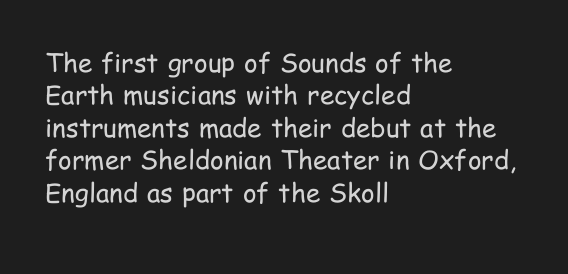
Line spacing here is normal. Nobody touched the tracking dial on this one. Quick note: underline off. Designer's note — italics off, roman on. The lines are quadded left.
